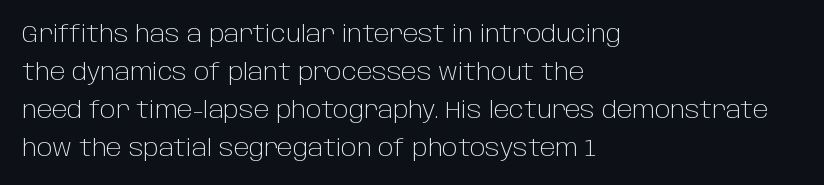
The image shows 24 px text type, upright; set left-aligned, normal line spacing (1.59x), normal letter spacing, not underlined.
